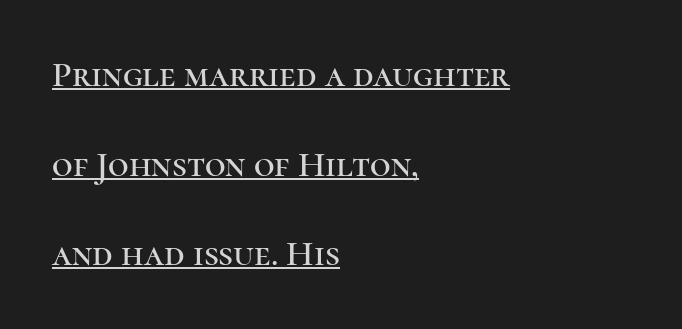
You can tell it's not italic because the verticals are truly vertical. Is there an underline? Yes — a line sits under the letters. Reading down the column, the eye jumps a long way to each next line. Spacing between characters is what you'd get straight out of the box. The rendering uses natural spacing where letterforms have individual widths. The passage shown is typeset with a serif family.
